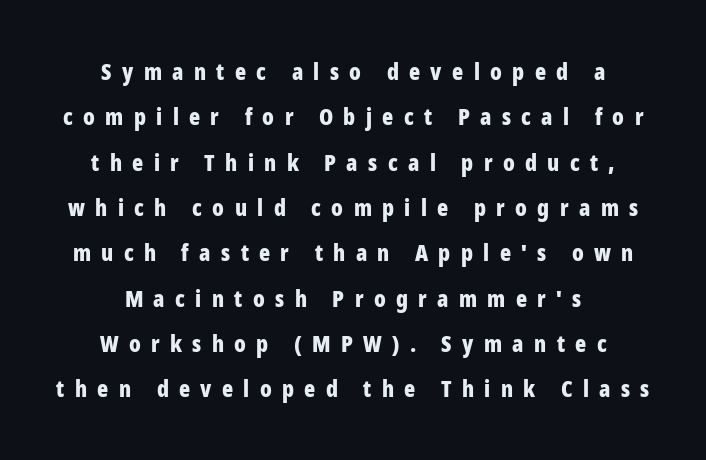
{"italic": "no", "bold": "yes", "underline": "no", "align": "center", "line_spacing": "loose", "line_spacing_ratio": 1.97, "letter_spacing": "wide", "letter_spacing_em": 0.45, "glyph_px": 23}
